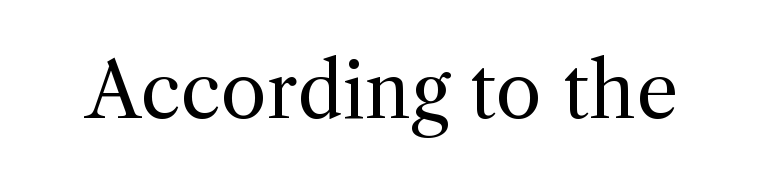
You can tell from the footed stems that serif type was used. Italic? Not at all — the glyphs are vertical. Default kerning and tracking; the words read as compact shapes. No extra ink here — the face is not bold. Descenders hang freely into open space. Varying glyph widths throughout — classic text-font behaviour.
